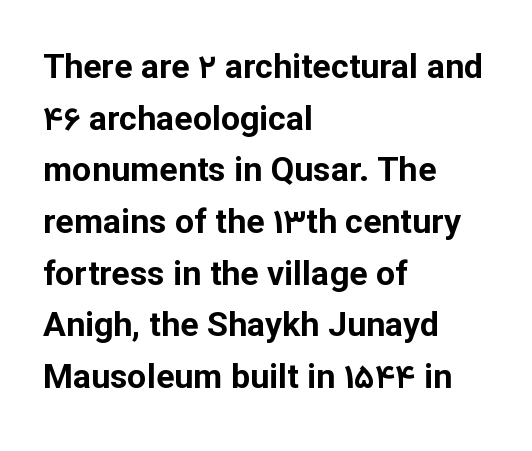
Q: Is the text bold? A: Yes.
Q: Is the text italic (slanted)? A: No, it is upright.
Q: Is the typeface a serif or a sans-serif typeface? A: Sans-serif.
Q: Is the text underlined? A: No.
Q: How is the paragraph aligned? A: Left-aligned.
Q: Is the spacing between letters normal or unusually wide? A: Normal.
Q: Is the spacing between lines tight, normal or loose? A: Normal.
Q: Width (condensed, normal, or wide)? A: Normal.
Q: Stroke contrast? A: Low.
Q: x-height? A: Medium.
Q: Monospaced? A: No.
